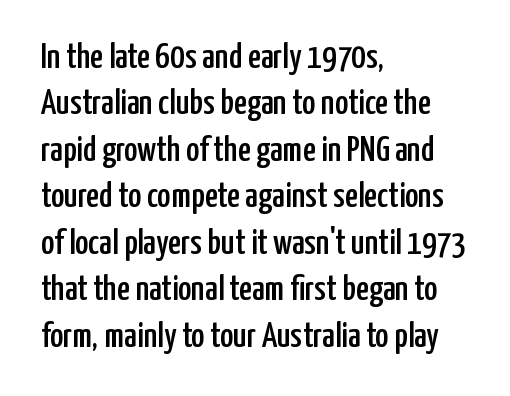
The image shows 36 px condensed sans-serif type, upright; set left-aligned, normal line spacing (1.29x), normal letter spacing, not underlined; low stroke contrast and a medium x-height.
